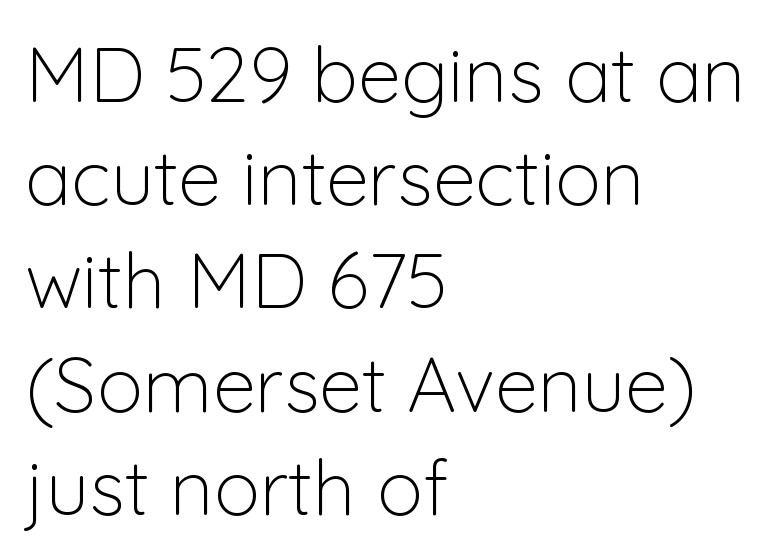
Reading down the column, the eye jumps a familiar distance to each next line. Nope, not italic — everything's standing straight. In terms of letterspacing, this is plain default setting. The face used here is a sans, in the tradition of grotesques and geometrics. Honestly, there is no underline to notice here at all.
